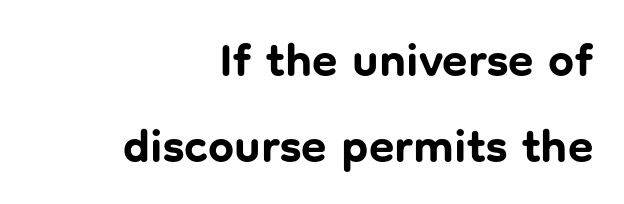
The image shows 46 px bold sans-serif type, upright; set right-aligned, line spacing 1.87x, normal letter spacing, not underlined; low stroke contrast and a medium x-height.
